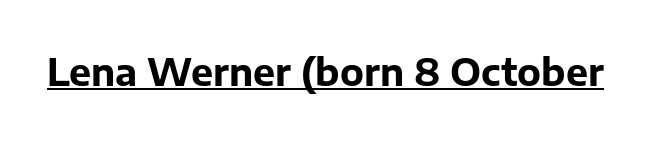
Q: Is the text bold? A: Yes.
Q: Is the text italic (slanted)? A: No, it is upright.
Q: Is the typeface a serif or a sans-serif typeface? A: Sans-serif.
Q: Is the text underlined? A: Yes.
Q: Is the spacing between letters normal or unusually wide? A: Normal.
Q: Width (condensed, normal, or wide)? A: Normal.
Q: Stroke contrast? A: Low.
Q: x-height? A: Medium.
Q: Monospaced? A: No.
